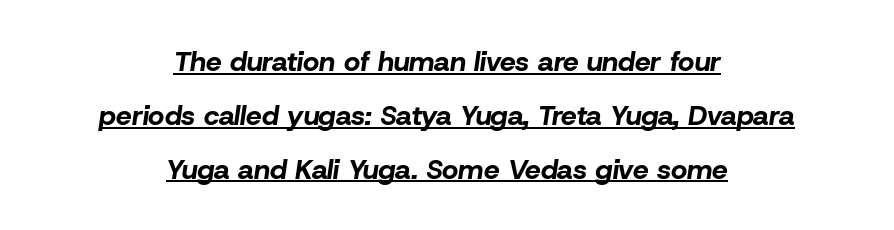
{"italic": "yes", "lean": "right", "slant_degrees": 8, "bold": "yes", "weight": "bold", "width": "normal", "stroke_contrast": "low", "x_height": "medium", "monospaced": "no", "underline": "yes", "align": "center", "line_spacing": "loose", "line_spacing_ratio": 1.92, "letter_spacing": "normal", "letter_spacing_em": 0.0, "glyph_px": 28}
